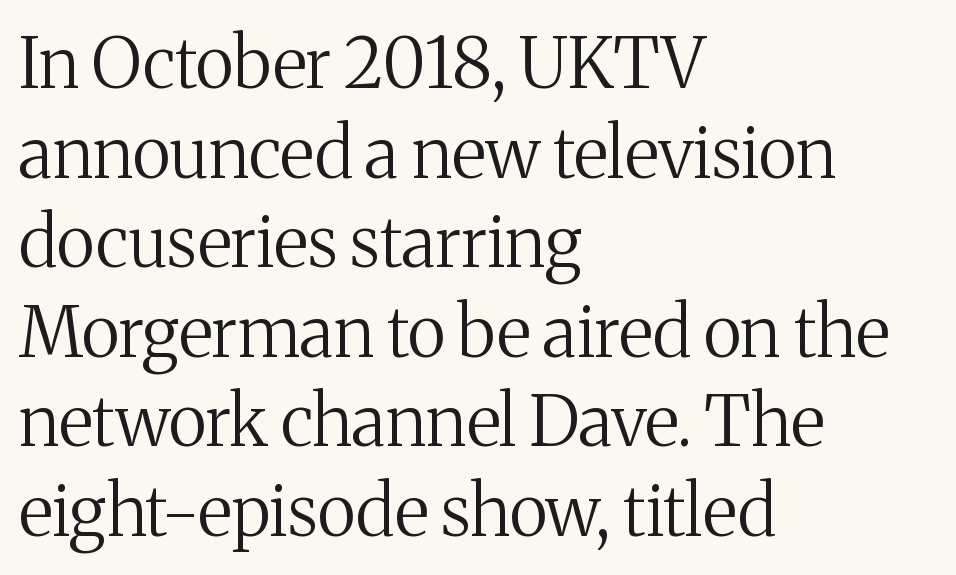
Examine the stroke ends and you'll spot serifs. Nothing unusual about the tracking: characters are spaced as the font intends. Character widths vary here, with narrow letters taking less room than wide ones. The typeface has the unassuming heft of standard copy or less. A bare baseline throughout the passage. One glance says typical: line gaps are just what's usual.
